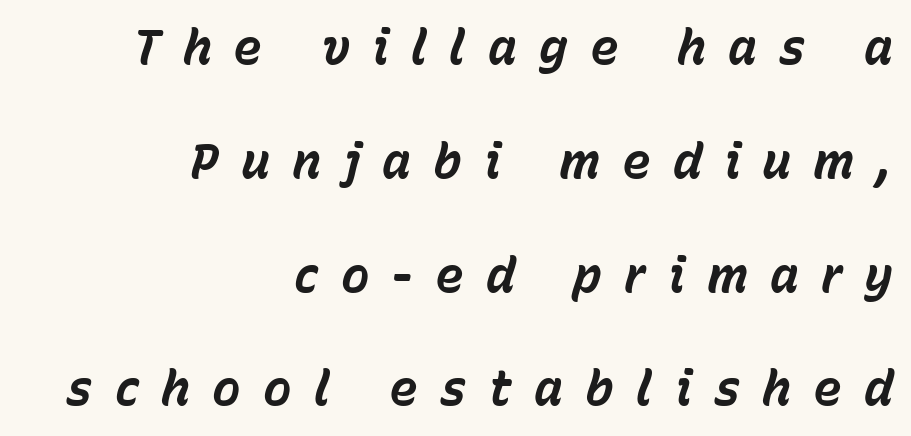
Q: Is the text bold? A: Yes.
Q: Is the text italic (slanted)? A: Yes, it leans right by about 15 degrees.
Q: Is the text underlined? A: No.
Q: How is the paragraph aligned? A: Right-aligned.
Q: Is the spacing between letters normal or unusually wide? A: Unusually wide.
Q: Is the spacing between lines tight, normal or loose? A: Loose.
Q: Width (condensed, normal, or wide)? A: Normal.
Q: Stroke contrast? A: Low.
Q: x-height? A: Medium.
Q: Monospaced? A: No.
